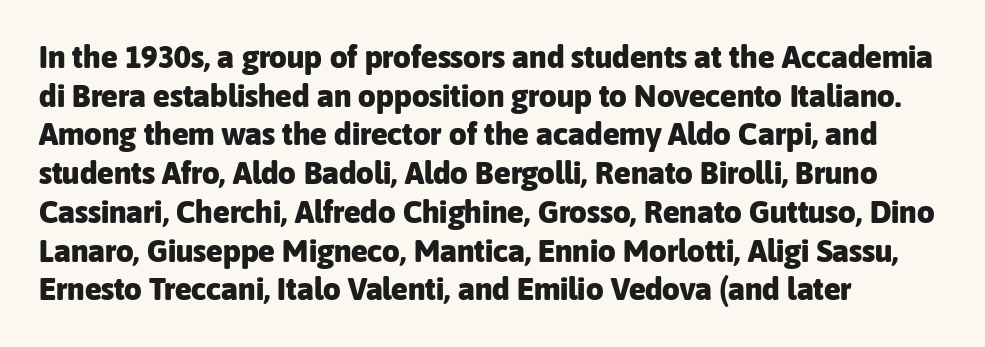
{"serif": "no", "italic": "no", "bold": "yes", "weight": "heavy", "width": "normal", "stroke_contrast": "low", "x_height": "medium", "monospaced": "no", "underline": "no", "align": "left", "line_spacing": "normal", "line_spacing_ratio": 1.25, "letter_spacing": "normal", "letter_spacing_em": 0.0, "glyph_px": 31}
